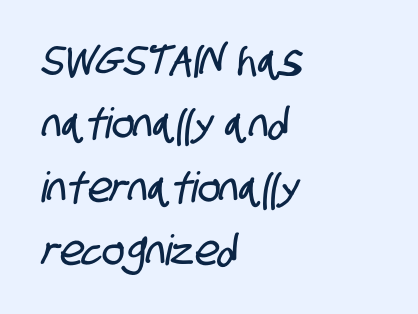
Q: Is the typeface a serif or a sans-serif typeface? A: Sans-serif.
Q: Is the text underlined? A: No.
Q: How is the paragraph aligned? A: Left-aligned.
Q: Is the spacing between letters normal or unusually wide? A: Normal.
Q: Is the spacing between lines tight, normal or loose? A: Normal.
Q: Width (condensed, normal, or wide)? A: Condensed.
Q: Stroke contrast? A: Low.
Q: x-height? A: Large.
Q: Monospaced? A: No.
